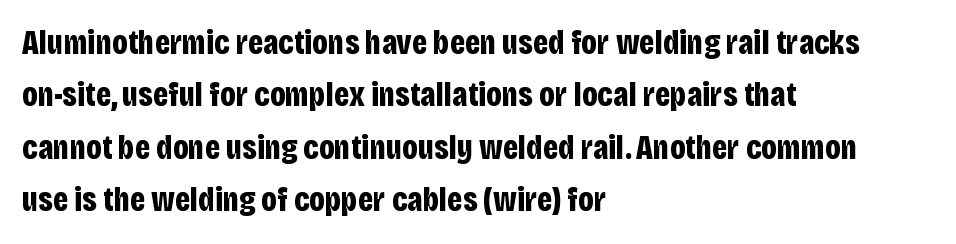
The image shows 34 px bold, condensed sans-serif type, upright; set left-aligned, normal line spacing (1.54x), normal letter spacing, not underlined; low stroke contrast and a large x-height.
